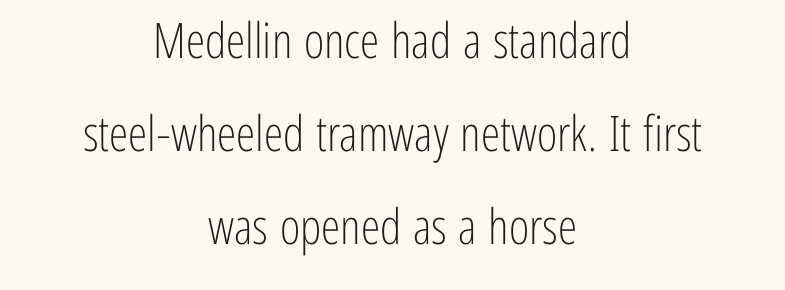
{"serif": "no", "italic": "no", "bold": "no", "weight": "light", "width": "condensed", "stroke_contrast": "low", "x_height": "medium", "monospaced": "no", "underline": "no", "align": "center", "line_spacing": "loose", "line_spacing_ratio": 1.9, "letter_spacing": "normal", "letter_spacing_em": 0.0, "glyph_px": 49}
